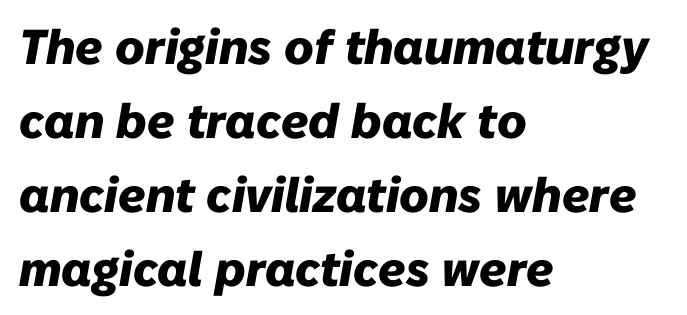
Q: Is the text bold? A: Yes.
Q: Is the text italic (slanted)? A: Yes, it leans right by about 10 degrees.
Q: Is the text underlined? A: No.
Q: How is the paragraph aligned? A: Left-aligned.
Q: Is the spacing between letters normal or unusually wide? A: Normal.
Q: Is the spacing between lines tight, normal or loose? A: Normal.
Q: Width (condensed, normal, or wide)? A: Normal.
Q: Stroke contrast? A: Low.
Q: x-height? A: Medium.
Q: Monospaced? A: No.
